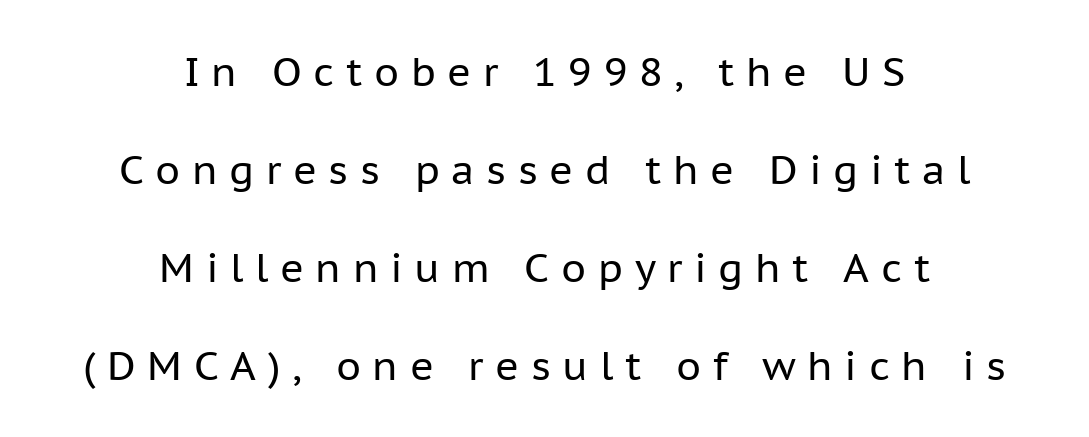
Q: Is the text bold? A: No.
Q: Is the text italic (slanted)? A: No, it is upright.
Q: Is the typeface a serif or a sans-serif typeface? A: Sans-serif.
Q: Is the text underlined? A: No.
Q: How is the paragraph aligned? A: Centered.
Q: Is the spacing between letters normal or unusually wide? A: Unusually wide.
Q: Is the spacing between lines tight, normal or loose? A: Loose.
Q: Width (condensed, normal, or wide)? A: Normal.
Q: Stroke contrast? A: Low.
Q: x-height? A: Medium.
Q: Monospaced? A: No.
